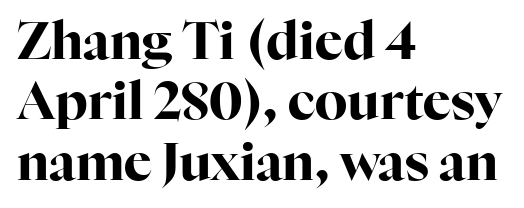
The image shows 52 px bold serif type, upright; set left-aligned, line spacing 1.16x, normal letter spacing, not underlined; high stroke contrast and a medium x-height.
